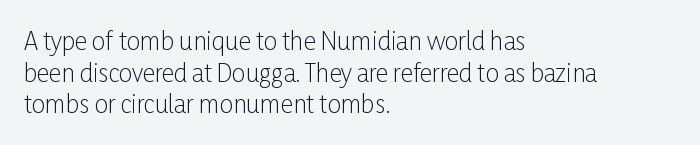
{"italic": "no", "bold": "no", "underline": "no", "align": "left", "line_spacing": "normal", "line_spacing_ratio": 1.32, "letter_spacing": "normal", "letter_spacing_em": 0.0, "glyph_px": 24}
